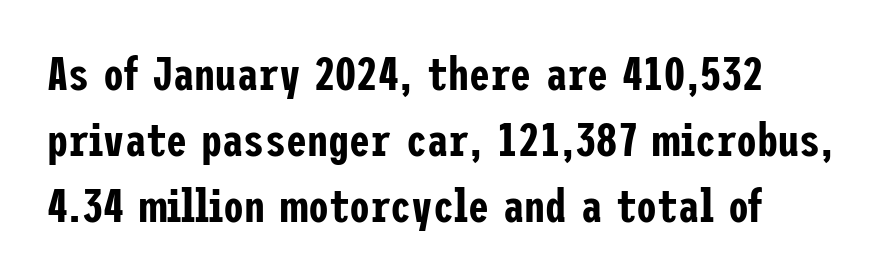
The image shows 47 px condensed sans-serif type, upright; set normal line spacing (1.4x), normal letter spacing, not underlined; low stroke contrast and a medium x-height.
